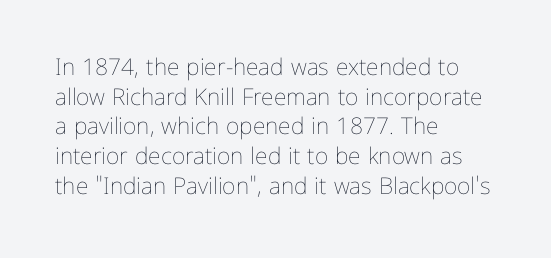
Q: Is the text bold? A: No.
Q: Is the text italic (slanted)? A: No, it is upright.
Q: Is the text underlined? A: No.
Q: How is the paragraph aligned? A: Left-aligned.
Q: Is the spacing between letters normal or unusually wide? A: Normal.
Q: Is the spacing between lines tight, normal or loose? A: Normal.
